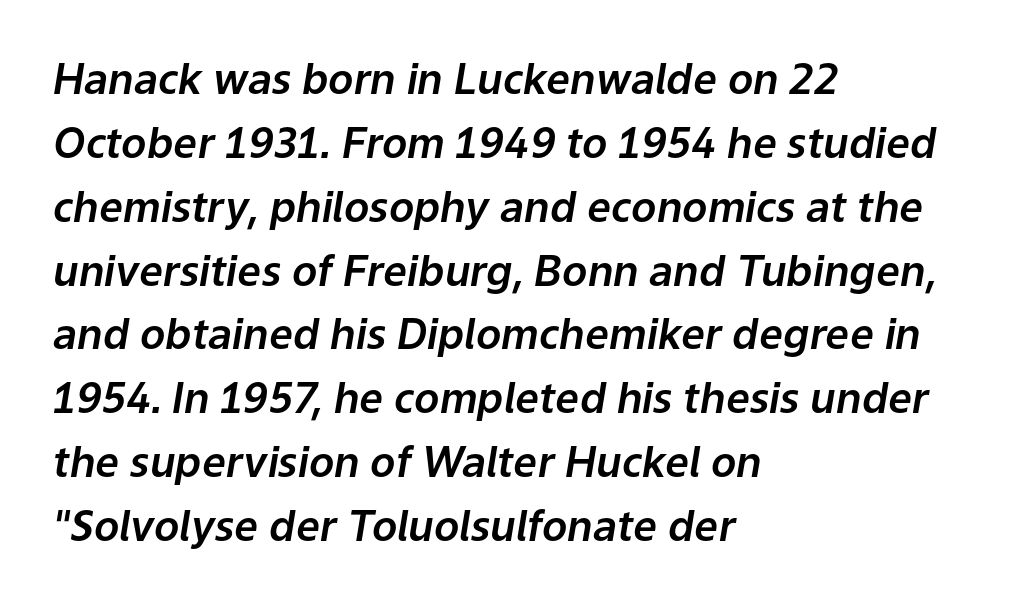
The image shows 42 px text type, italic (leaning right); set left-aligned, normal line spacing (1.52x), normal letter spacing, not underlined; low stroke contrast and a medium x-height.
